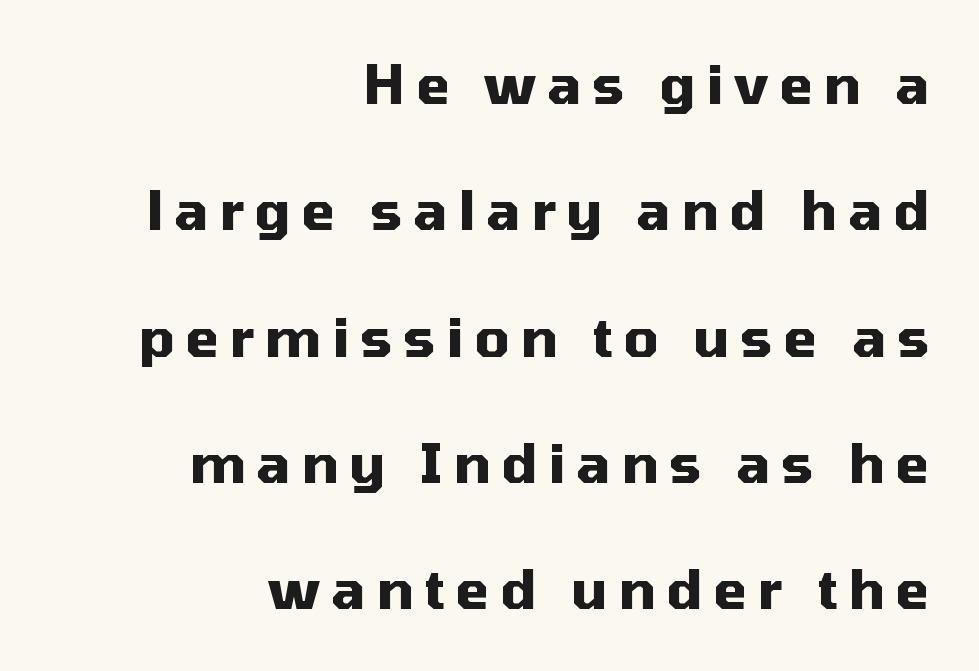
The image shows 54 px heavy sans-serif type, upright; set right-aligned, loose line spacing (2.34x), unusually wide letter spacing (+0.2 em), not underlined; medium stroke contrast and a medium x-height.
